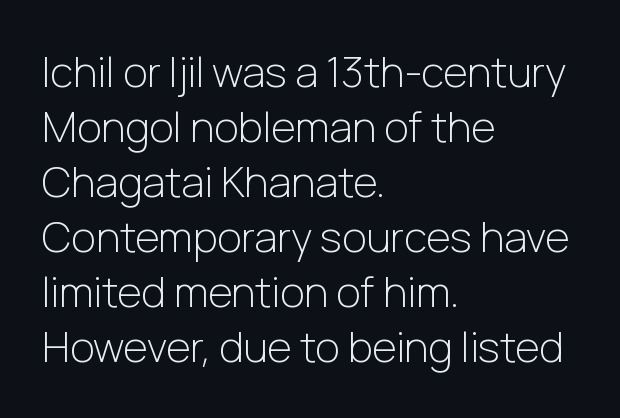
The image shows 42 px light sans-serif type, upright; set left-aligned, normal line spacing (1.31x), normal letter spacing, not underlined; low stroke contrast and a medium x-height.
